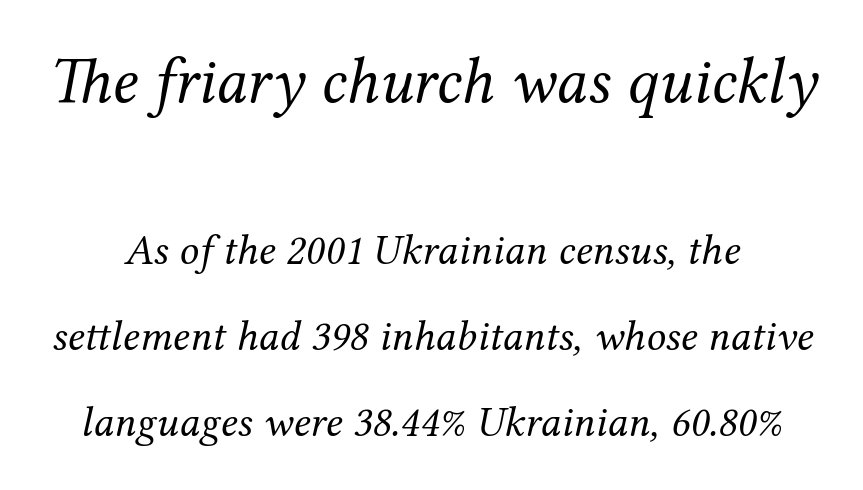
Q: Is the text bold? A: No.
Q: Is the text italic (slanted)? A: Yes, it leans right by about 12 degrees.
Q: Is the typeface a serif or a sans-serif typeface? A: Serif.
Q: Is the text underlined? A: No.
Q: Is the spacing between letters normal or unusually wide? A: Normal.
Q: Is the spacing between lines tight, normal or loose? A: Loose.
Q: Which block of text is set in a larger size, the first (top) or the second (bottom)? A: The first (top) one.
Q: Width (condensed, normal, or wide)? A: Normal.
Q: Stroke contrast? A: Medium.
Q: x-height? A: Medium.
Q: Monospaced? A: No.
